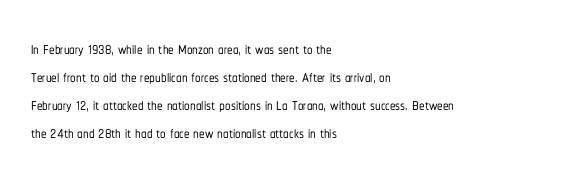
The image shows 22 px text type, upright; set left-aligned, normal line spacing (1.27x), normal letter spacing, not underlined.
